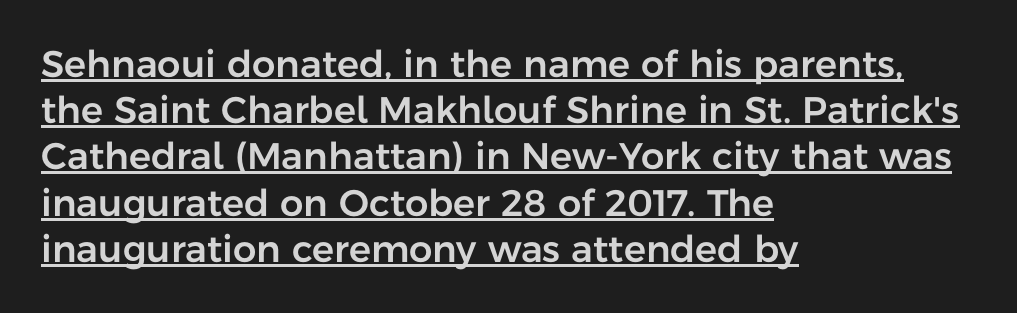
Characters follow at the spacing the type designer built in. The block of text has a typical density, with ordinary space between rows. Like a heading marked for emphasis, these lines bear an underscore. Each letter keeps its own natural width here, so spacing adapts to shape.
